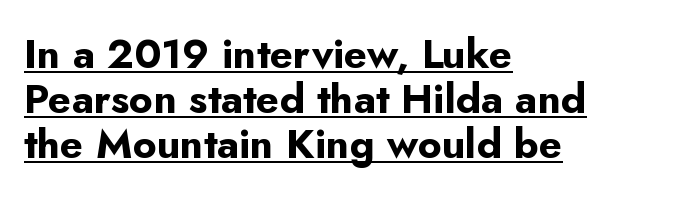
The lines are packed closely together with very little leading. Left-aligned paragraph, ragged on the right. Think of a printed novel: that variable character pitch is what you see here. The lettering stays uniformly vertical, giving the passage a roman look. The line texture is even and compact thanks to regular tracking.
